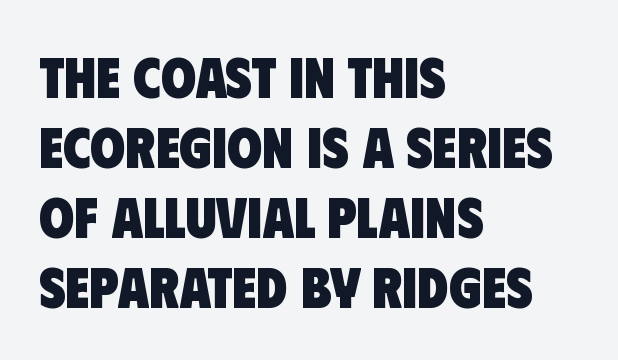
{"serif": "no", "bold": "yes", "weight": "heavy", "width": "condensed", "stroke_contrast": "low", "x_height": "large", "monospaced": "no", "underline": "no", "align": "left", "line_spacing_ratio": 1.23, "letter_spacing": "normal", "letter_spacing_em": 0.0, "glyph_px": 57}
